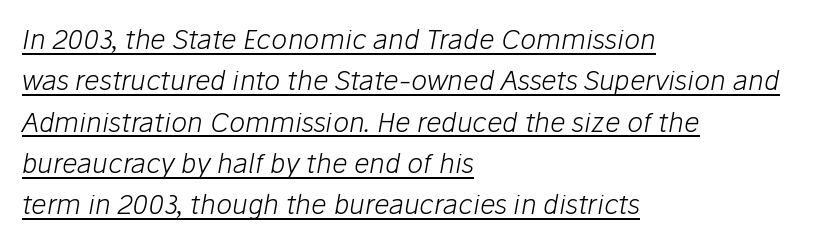
The typesetting does not lean heavy: it is not bold. The rendering anchors every line to the left-hand side. The rendering uses the underline text-decoration. Italic? Definitely — the glyphs are oblique.
